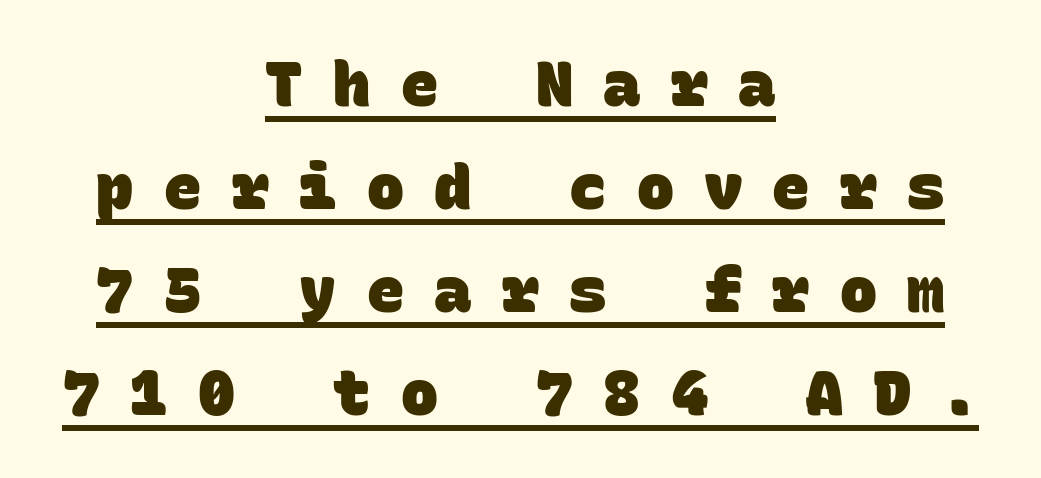
{"serif": "no", "bold": "yes", "weight": "heavy", "width": "normal", "stroke_contrast": "low", "x_height": "large", "monospaced": "yes", "underline": "yes", "align": "center", "line_spacing": "normal", "line_spacing_ratio": 1.66, "letter_spacing": "wide", "letter_spacing_em": 0.49, "glyph_px": 62}
